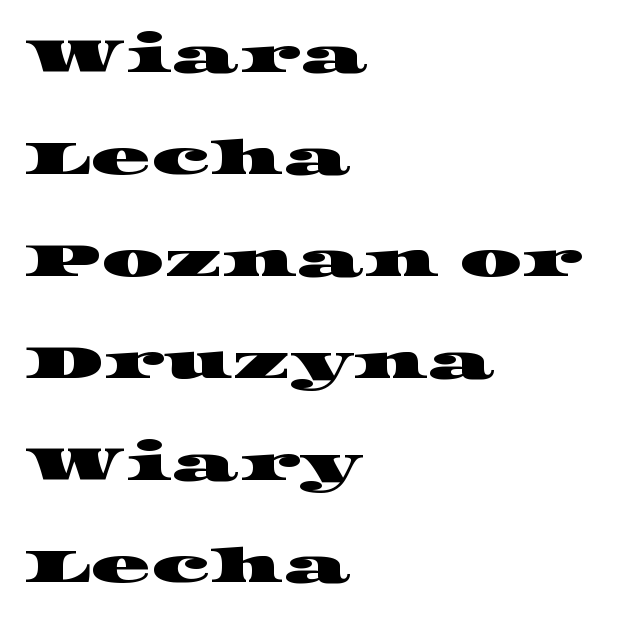
The image shows 49 px wide serif type; set left-aligned, loose line spacing (2.08x), normal letter spacing, not underlined; high stroke contrast and a large x-height.
